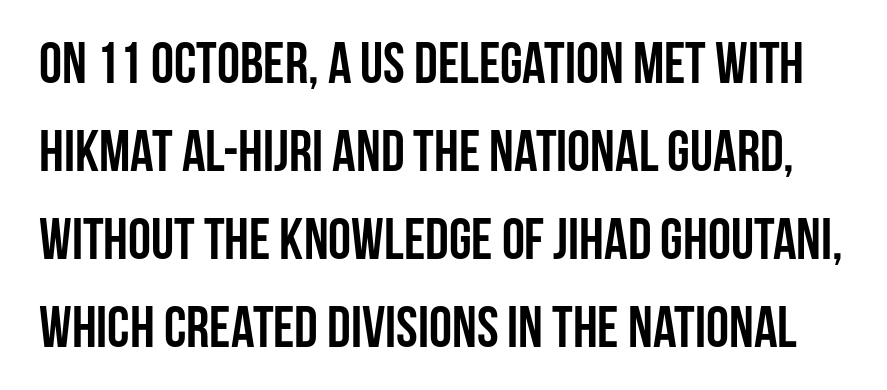
The image shows 58 px semibold, condensed sans-serif type, upright; set normal line spacing (1.52x), normal letter spacing, not underlined; low stroke contrast and a large x-height.
